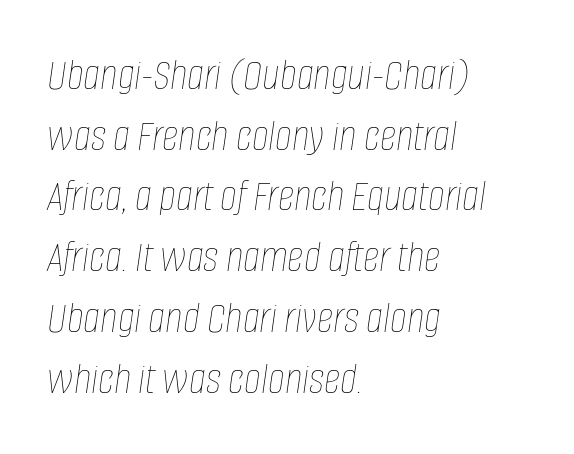
Caption: multi-line text, flush left, ragged right. The font's italic variant was chosen for this text. Check under the words: just untouched page. Evenly set lines give the paragraph a standard silhouette. These lines keep a tight, regular rhythm from letter to letter.
